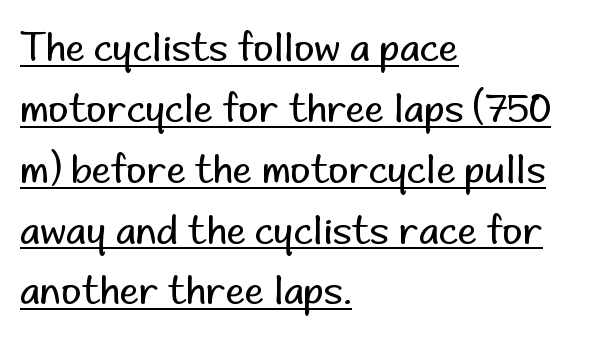
The image shows 39 px regular-weight sans-serif type, upright; set left-aligned, normal line spacing (1.56x), normal letter spacing, underlined; low stroke contrast and a small x-height.
